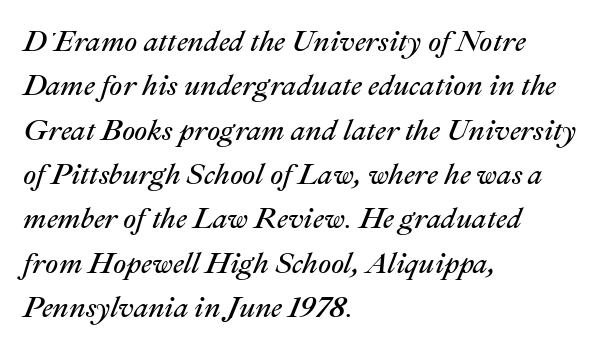
{"italic": "yes", "lean": "right", "slant_degrees": 22, "bold": "no", "weight": "regular", "width": "normal", "stroke_contrast": "medium", "x_height": "medium", "monospaced": "no", "underline": "no", "align": "left", "line_spacing": "normal", "line_spacing_ratio": 1.53, "letter_spacing": "normal", "letter_spacing_em": 0.0, "glyph_px": 29}
